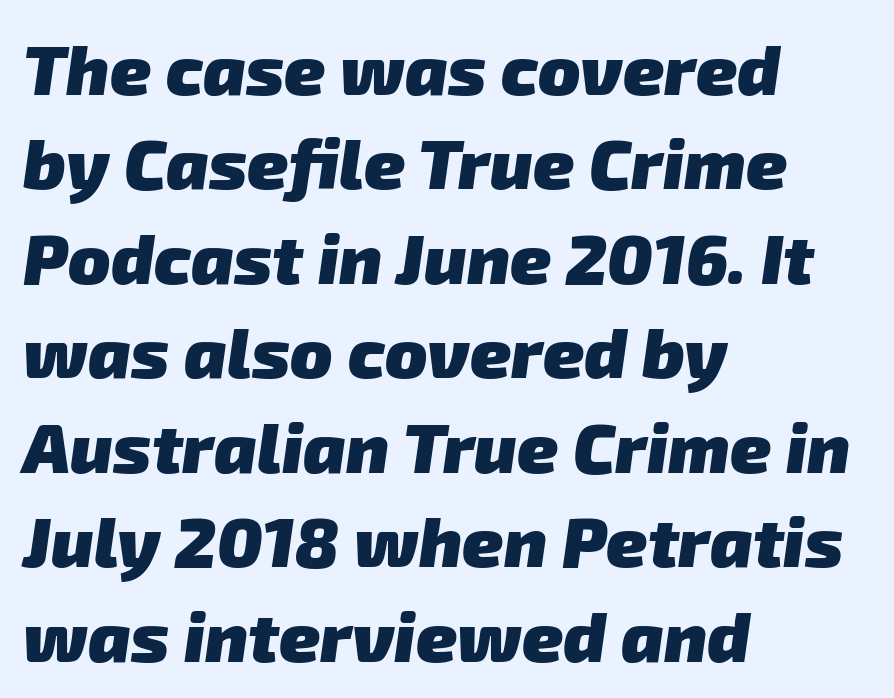
The image shows 70 px heavy sans-serif type; set left-aligned, normal line spacing (1.35x), normal letter spacing, not underlined; low stroke contrast and a medium x-height.
